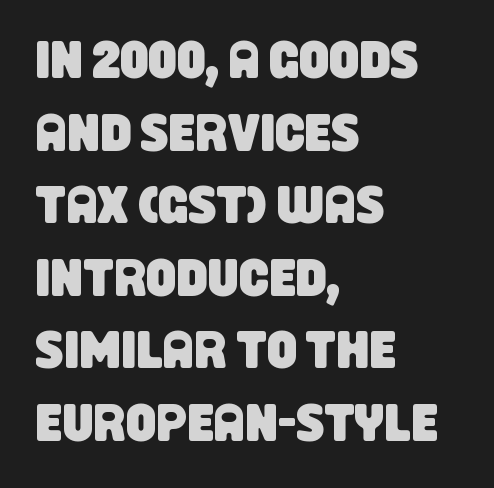
Leftover space on each line is placed entirely after the last word. The vertical gap from one line to the next is medium. You can tell from the bare stems that sans-serif type was used. The line texture is even and compact thanks to regular tracking. Is this a fixed-width face? No — the glyphs have proportional, varying widths.
